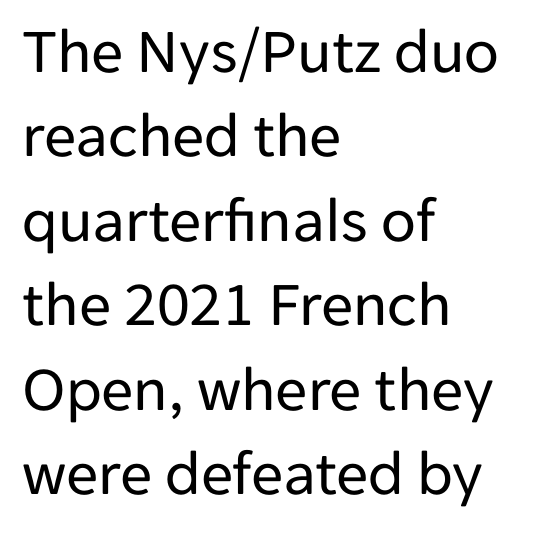
{"serif": "no", "italic": "no", "bold": "no", "weight": "regular", "width": "normal", "stroke_contrast": "low", "x_height": "medium", "monospaced": "no", "underline": "no", "align": "left", "line_spacing": "normal", "line_spacing_ratio": 1.32, "letter_spacing": "normal", "letter_spacing_em": 0.0, "glyph_px": 64}
